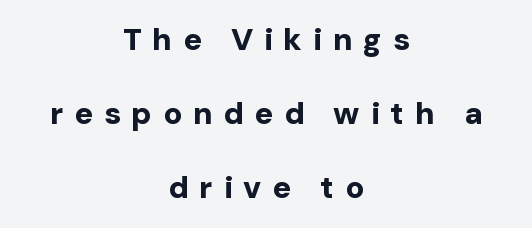
The image shows 31 px bold sans-serif type, upright; set centered, loose line spacing (2.39x), unusually wide letter spacing (+0.35 em), not underlined; low stroke contrast and a medium x-height.
